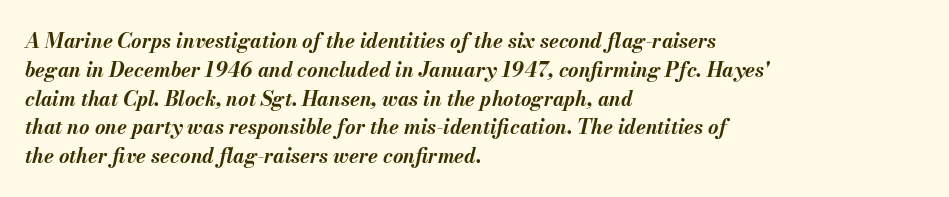
Thick stems and heavy bowls — unmistakably bold. This sample uses plain, unmodified letter spacing. The whole block is typeset with a tilt. Only glyphs here, with clear space below each row.
